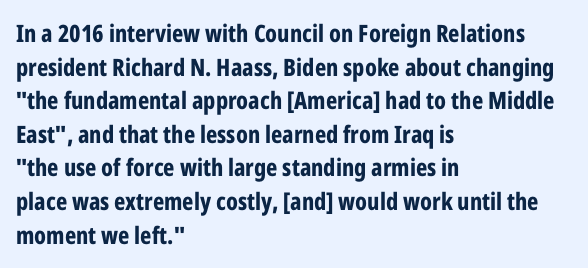
Any mark beneath the type? The region is blank. Regular leading. The face used here is rendered with its standard letterfit. These words are printed bold, with thick strokes throughout. Italic? Not at all — the glyphs are vertical. Left-aligned paragraph, ragged on the right.
